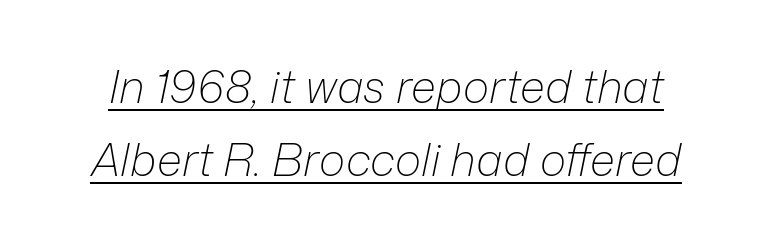
The image shows 45 px light type, italic (leaning right); set normal line spacing (1.62x), normal letter spacing, underlined; low stroke contrast and a medium x-height.
